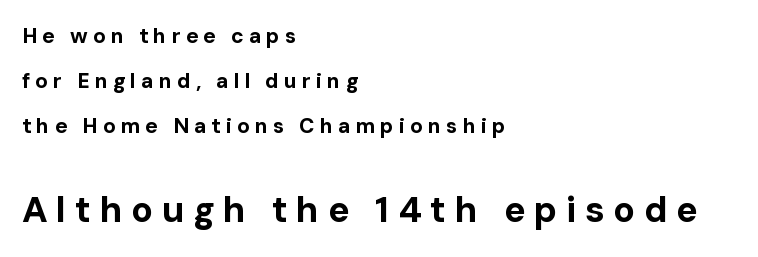
Q: Is the text bold? A: Yes.
Q: Is the text italic (slanted)? A: No, it is upright.
Q: Is the typeface a serif or a sans-serif typeface? A: Sans-serif.
Q: Is the text underlined? A: No.
Q: How is the paragraph aligned? A: Left-aligned.
Q: Is the spacing between letters normal or unusually wide? A: Unusually wide.
Q: Is the spacing between lines tight, normal or loose? A: Loose.
Q: Which block of text is set in a larger size, the first (top) or the second (bottom)? A: The second (bottom) one.
Q: Width (condensed, normal, or wide)? A: Normal.
Q: Stroke contrast? A: Low.
Q: x-height? A: Medium.
Q: Monospaced? A: No.
